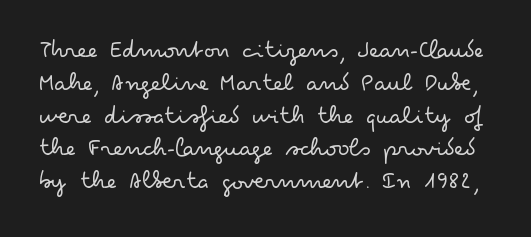
Q: Is the text bold? A: No.
Q: Is the text italic (slanted)? A: No, it is upright.
Q: Is the text underlined? A: No.
Q: Is the spacing between letters normal or unusually wide? A: Normal.
Q: Is the spacing between lines tight, normal or loose? A: Normal.
